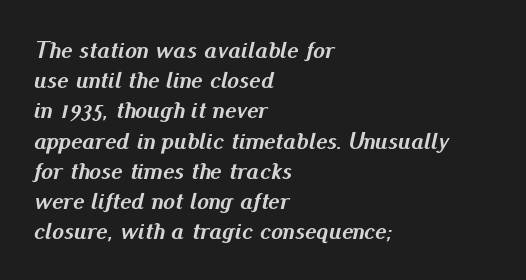
The type is set solid horizontally, with unmodified tracking. Every character sits at an angle, as italics do. Clear beneath every line of the passage. Caption: multi-line text, flush left, ragged right.
